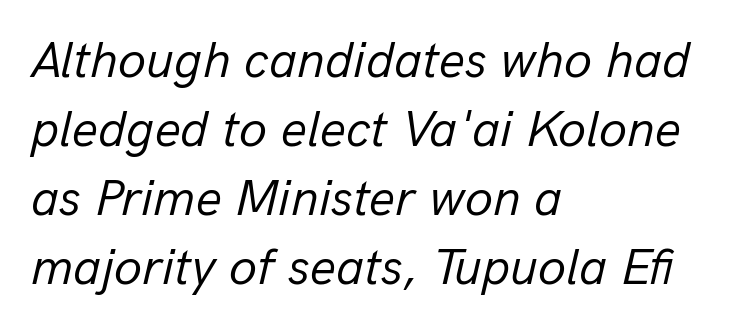
The image shows 51 px regular-weight type, italic (leaning right); set left-aligned, normal line spacing (1.35x), normal letter spacing, not underlined; low stroke contrast and a medium x-height.
